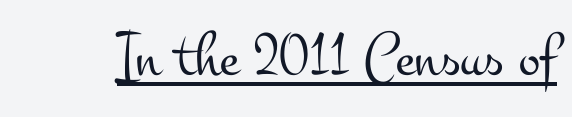
A rule runs beneath these lines of type. Tracking value appears to be zero — textbook default spacing. Proportional: the letters do not fall into vertical columns.
